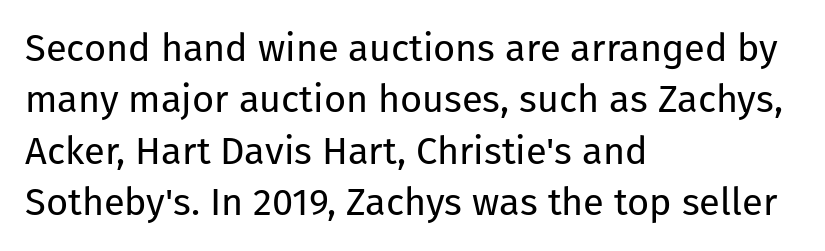
The image shows 38 px regular-weight sans-serif type, upright; set left-aligned, normal line spacing (1.35x), normal letter spacing, not underlined; low stroke contrast and a medium x-height.
